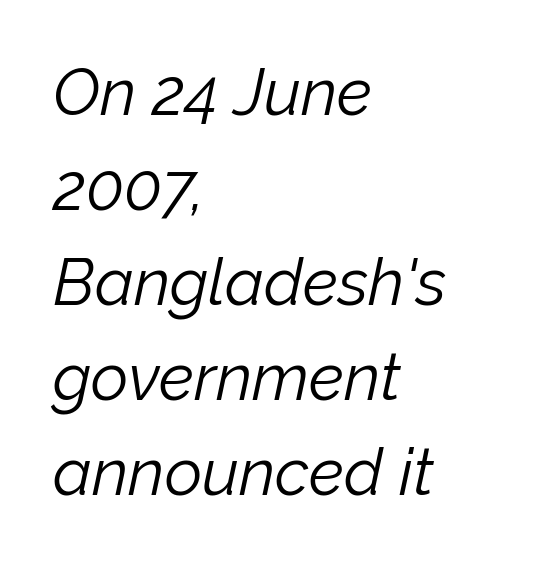
{"italic": "yes", "lean": "right", "slant_degrees": 12, "bold": "no", "weight": "light", "width": "normal", "stroke_contrast": "low", "x_height": "medium", "monospaced": "no", "underline": "no", "align": "left", "line_spacing": "normal", "line_spacing_ratio": 1.46, "letter_spacing": "normal", "letter_spacing_em": 0.0, "glyph_px": 65}
